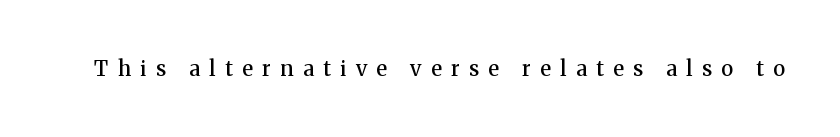
The letters stand upright; this is a roman face. Tracking value appears strongly positive — letters spread wide. This is moderately heavy type, rendered in semibold. The glyphs are unaccompanied by any horizontal stroke below them.
